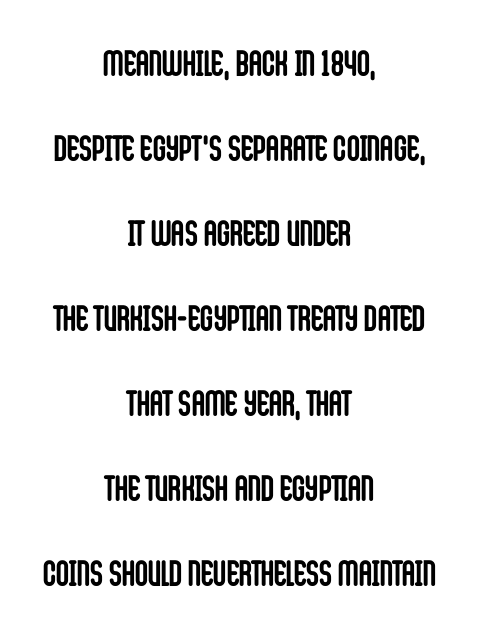
Q: Is the text bold? A: Yes.
Q: Is the text italic (slanted)? A: No, it is upright.
Q: Is the typeface a serif or a sans-serif typeface? A: Sans-serif.
Q: Is the text underlined? A: No.
Q: How is the paragraph aligned? A: Centered.
Q: Is the spacing between letters normal or unusually wide? A: Normal.
Q: Is the spacing between lines tight, normal or loose? A: Loose.
Q: Width (condensed, normal, or wide)? A: Condensed.
Q: Stroke contrast? A: Low.
Q: x-height? A: Large.
Q: Monospaced? A: No.
